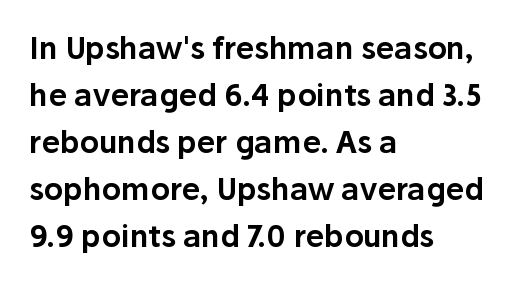
The image shows 30 px sans-serif type, upright; set left-aligned, normal line spacing (1.57x), normal letter spacing, not underlined; low stroke contrast and a medium x-height.
